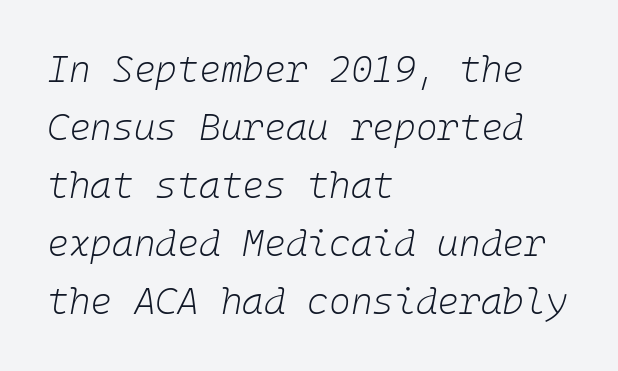
{"italic": "yes", "lean": "right", "slant_degrees": 10, "bold": "no", "weight": "light", "width": "normal", "stroke_contrast": "low", "x_height": "medium", "underline": "no", "align": "left", "line_spacing": "normal", "line_spacing_ratio": 1.57, "letter_spacing": "normal", "letter_spacing_em": 0.0, "glyph_px": 37}
